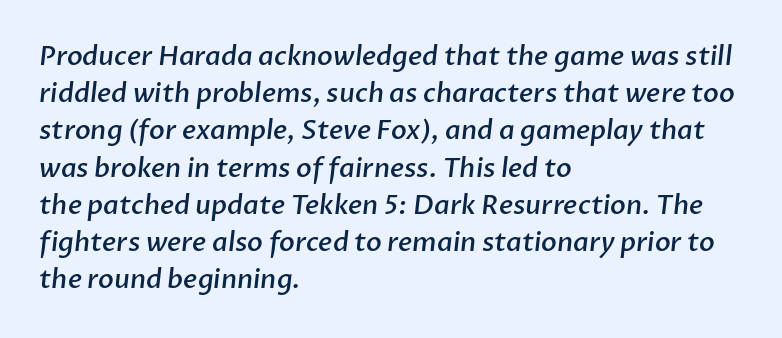
Q: Is the text bold? A: Semi-bold.
Q: Is the text underlined? A: No.
Q: How is the paragraph aligned? A: Left-aligned.
Q: Is the spacing between letters normal or unusually wide? A: Normal.
Q: Is the spacing between lines tight, normal or loose? A: Normal.
